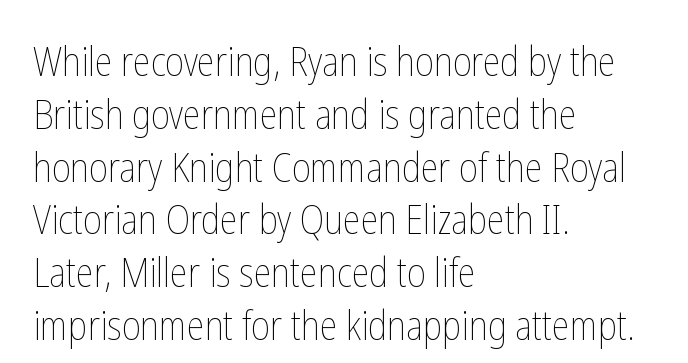
The image shows 40 px thin, condensed type, upright; set left-aligned, normal line spacing (1.32x), normal letter spacing, not underlined; low stroke contrast and a medium x-height.
